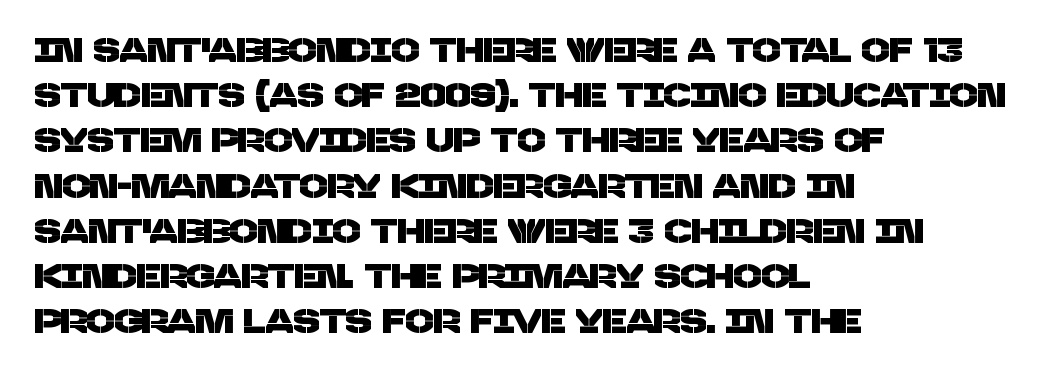
Check where the strokes stop: nothing finishes them off — pure sans. The passage shown has conventional tracking throughout. One-word summary of the alignment: left. Vertical spacing — default. The rendering uses natural spacing where letterforms have individual widths. Nobody drew a line under any word here.
